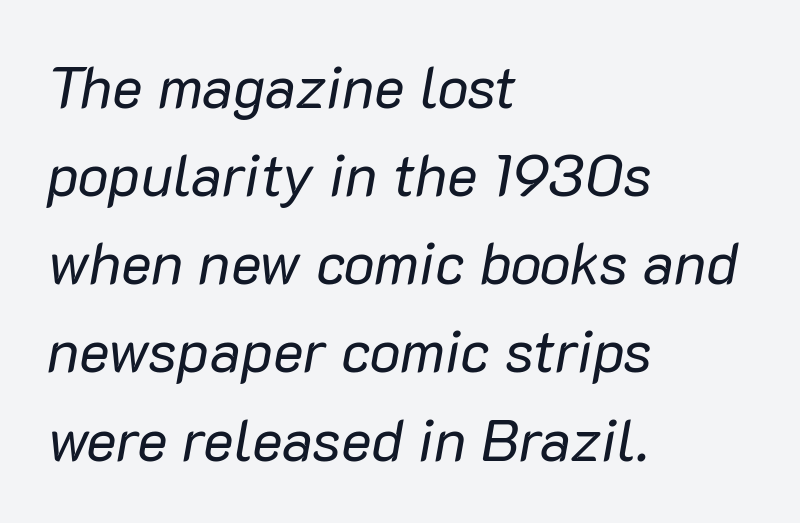
{"italic": "yes", "lean": "right", "slant_degrees": 10, "bold": "no", "weight": "regular", "width": "normal", "stroke_contrast": "low", "x_height": "medium", "monospaced": "no", "underline": "no", "align": "left", "line_spacing": "normal", "line_spacing_ratio": 1.52, "letter_spacing": "normal", "letter_spacing_em": 0.0, "glyph_px": 58}
